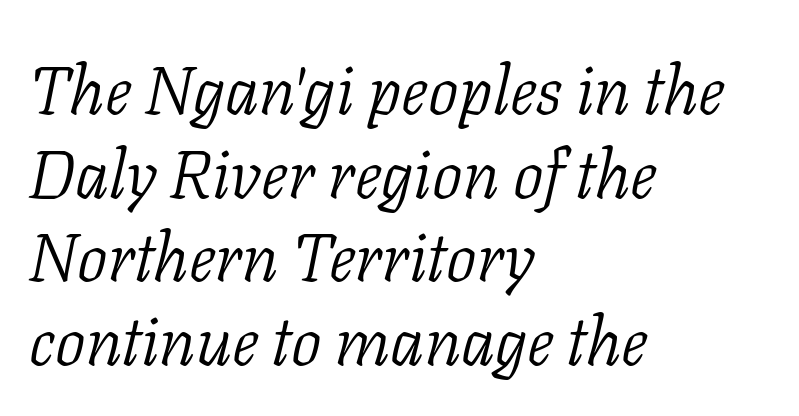
Spacing verdict: proportional, widths tailored to each character. Letterform terminals end in serifs throughout the passage. Check under the words: just untouched page. Line starts are locked; line ends wander.
